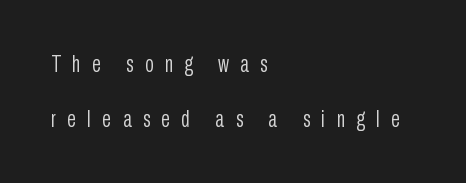
The image shows 23 px text type, upright; set left-aligned, loose line spacing (2.38x), unusually wide letter spacing (+0.49 em), not underlined.
